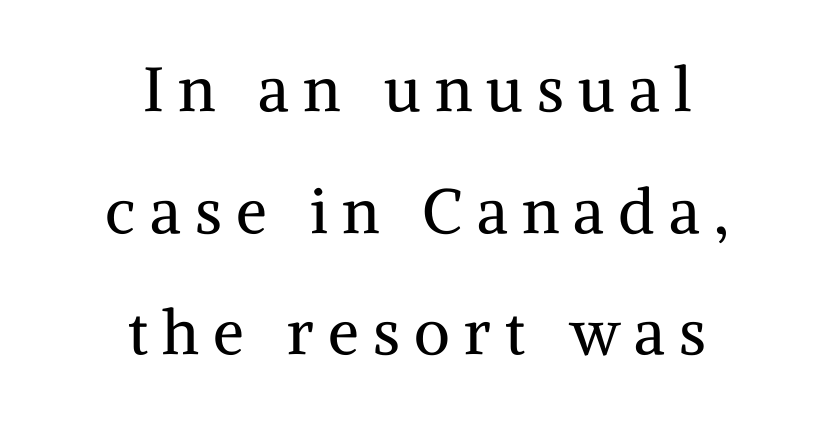
The image shows 62 px regular-weight serif type, upright; set centered, loose line spacing (1.96x), unusually wide letter spacing (+0.23 em), not underlined; medium stroke contrast and a medium x-height.
